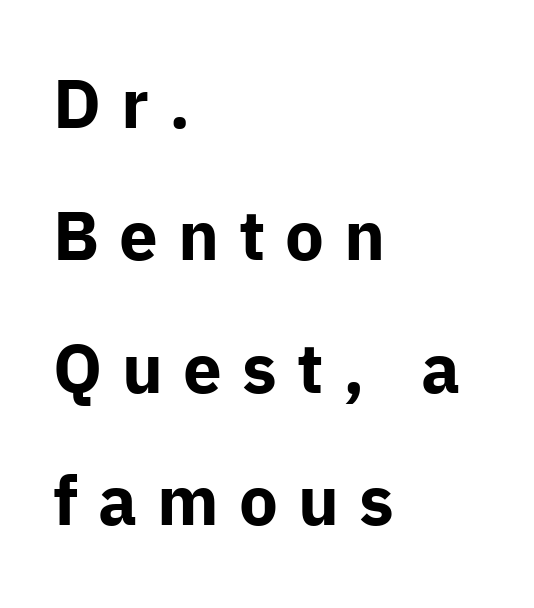
Ordinary non-slanted type is in use. A great deal of white space separates one row of letters from the next. Here the glyphs are tracked loosely, breaking word shapes into spaced letters. How heavy is the stroke? Heavy — this is a bold. The paragraph has a hard left edge and a soft right edge. Varying glyph widths throughout — classic text-font behaviour.
